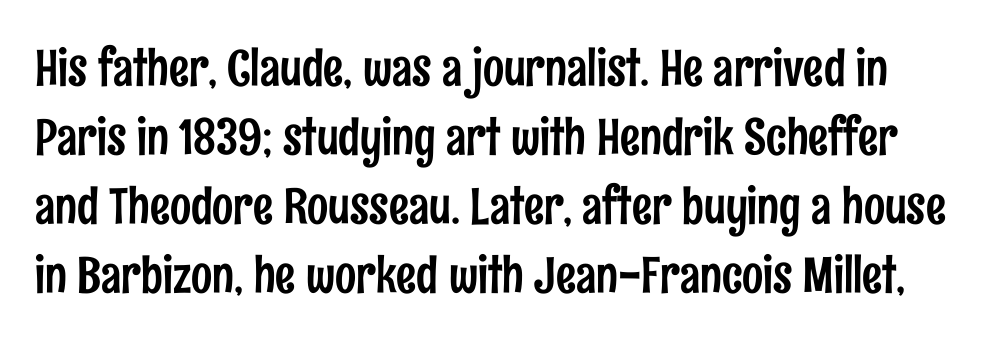
{"serif": "no", "italic": "no", "width": "condensed", "stroke_contrast": "low", "x_height": "medium", "monospaced": "no", "underline": "no", "line_spacing": "normal", "line_spacing_ratio": 1.38, "letter_spacing": "normal", "letter_spacing_em": 0.0, "glyph_px": 50}
